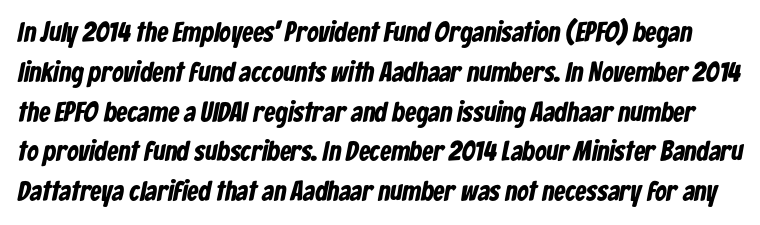
The area under the type is left untouched. Vertical spacing — default. The face used here is proportionally spaced, like ordinary book or web type. Weight: bold. Between one letter and the next there's only the usual sliver of space.
